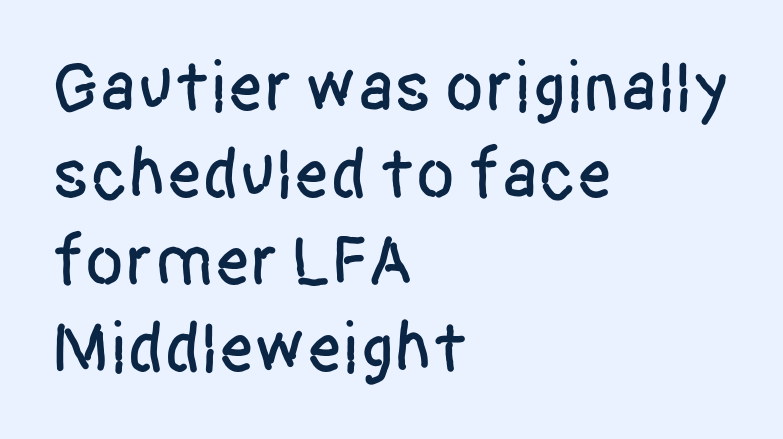
The image shows 72 px condensed sans-serif type, upright; set left-aligned, line spacing 1.21x, normal letter spacing, not underlined; low stroke contrast and a large x-height.
